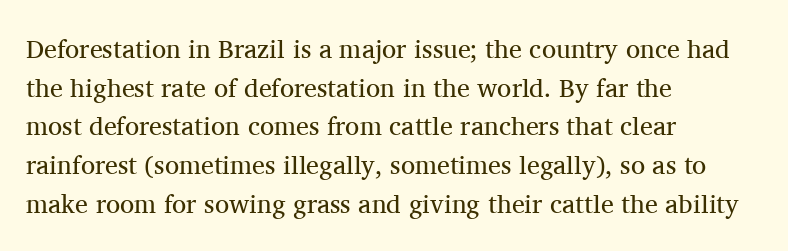
Q: Is the text bold? A: No.
Q: Is the text italic (slanted)? A: No, it is upright.
Q: Is the text underlined? A: No.
Q: How is the paragraph aligned? A: Left-aligned.
Q: Is the spacing between letters normal or unusually wide? A: Normal.
Q: Is the spacing between lines tight, normal or loose? A: Normal.
